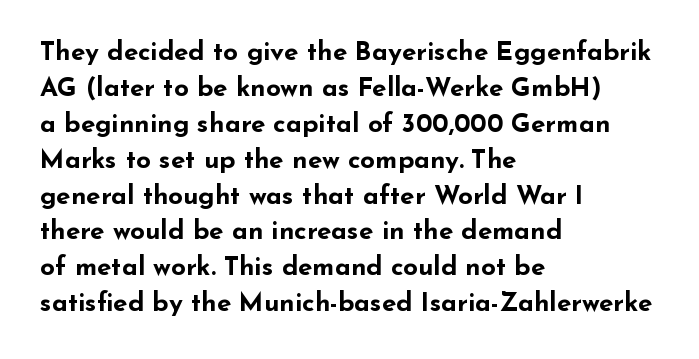
Weight: bold. Inter-character spacing is left at the font's built-in metrics. Check the space under the baseline: it is left empty. These lines sit exactly where default settings would place them. Compared with a centered layout, this one pins lines to the left instead.
